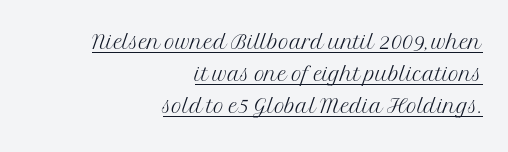
{"serif": "yes", "bold": "no", "weight": "light", "width": "normal", "stroke_contrast": "medium", "x_height": "medium", "monospaced": "no", "underline": "yes", "align": "right", "line_spacing": "tight", "line_spacing_ratio": 1.1, "letter_spacing": "normal", "letter_spacing_em": 0.0, "glyph_px": 29}
